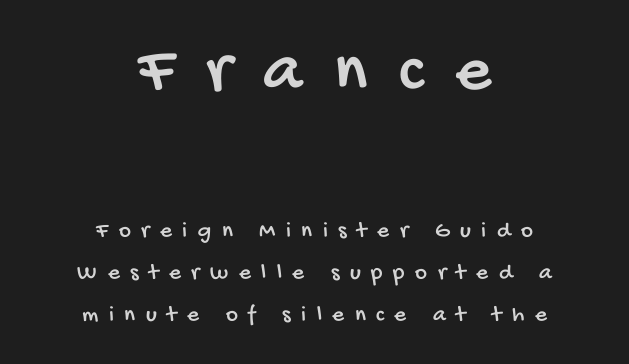
Has an underline been added? It has not. Spacing between characters has been opened up far beyond the box default. Examine the stroke ends and you'll find no serifs. Size hierarchy here favors the leading block over the trailing one. The compositor balanced each line on the midline. The rendering uses natural spacing where letterforms have individual widths.
